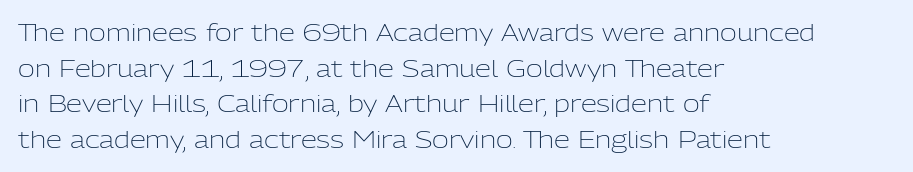
{"italic": "no", "bold": "no", "underline": "no", "align": "left", "line_spacing": "normal", "line_spacing_ratio": 1.55, "letter_spacing": "normal", "letter_spacing_em": 0.0, "glyph_px": 23}
